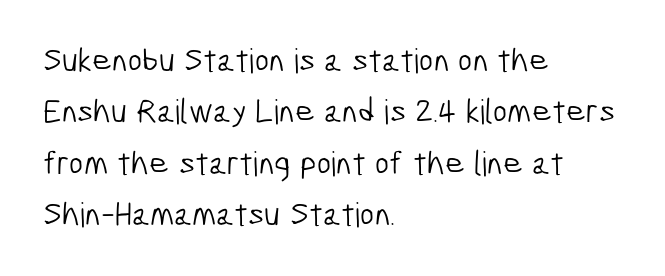
What kind of face is this? One without serifs — a sans. The letters advance in unequal steps, a hallmark of proportional type. Students, note that the glyphs here touch the page at normal intervals. Vertically, the passage feels balanced, rows spaced as you'd expect. The baseline area is clear.
